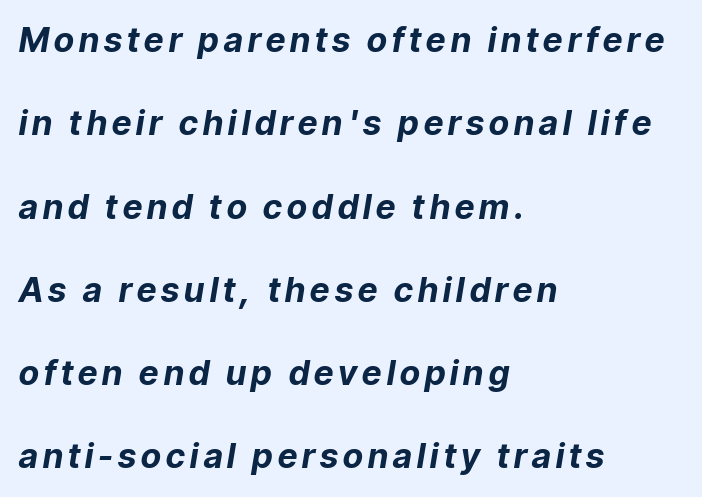
Q: Is the text bold? A: Yes.
Q: Is the text italic (slanted)? A: Yes, it leans right by about 9 degrees.
Q: Is the text underlined? A: No.
Q: How is the paragraph aligned? A: Left-aligned.
Q: Is the spacing between lines tight, normal or loose? A: Loose.
Q: Width (condensed, normal, or wide)? A: Normal.
Q: Stroke contrast? A: Low.
Q: x-height? A: Medium.
Q: Monospaced? A: No.
